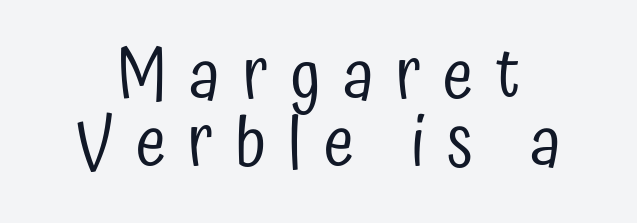
The image shows 69 px regular-weight, condensed sans-serif type, upright; set centered, tight line spacing (0.97x), unusually wide letter spacing (+0.32 em), not underlined; low stroke contrast and a medium x-height.
